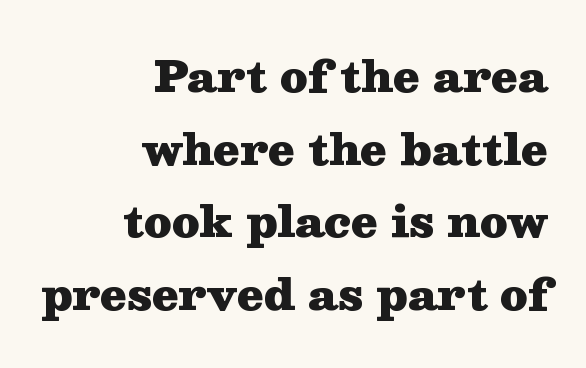
{"serif": "yes", "italic": "no", "bold": "yes", "weight": "heavy", "width": "wide", "stroke_contrast": "medium", "x_height": "medium", "monospaced": "no", "underline": "no", "align": "right", "line_spacing": "normal", "line_spacing_ratio": 1.69, "letter_spacing": "normal", "letter_spacing_em": 0.0, "glyph_px": 43}
